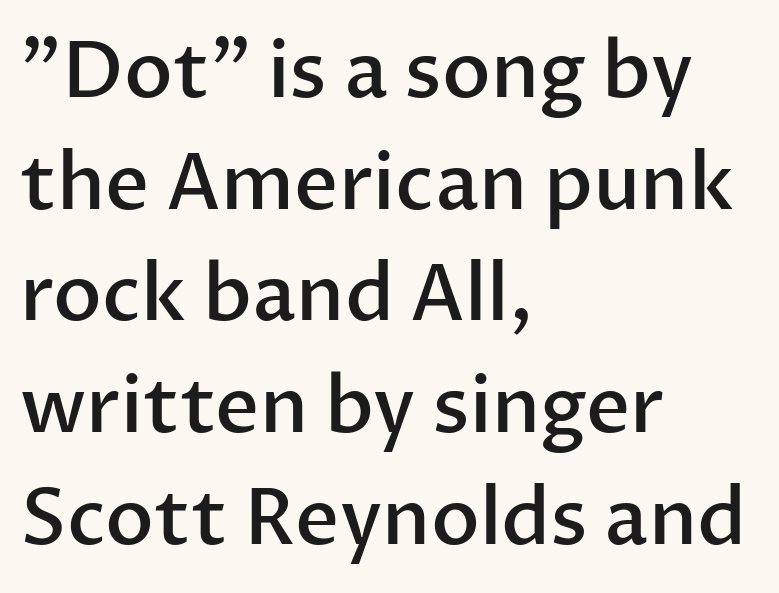
Q: Is the text bold? A: Semi-bold.
Q: Is the text italic (slanted)? A: No, it is upright.
Q: Is the typeface a serif or a sans-serif typeface? A: Sans-serif.
Q: Is the text underlined? A: No.
Q: How is the paragraph aligned? A: Left-aligned.
Q: Is the spacing between letters normal or unusually wide? A: Normal.
Q: Is the spacing between lines tight, normal or loose? A: Normal.
Q: Width (condensed, normal, or wide)? A: Normal.
Q: Stroke contrast? A: Low.
Q: x-height? A: Medium.
Q: Monospaced? A: No.
